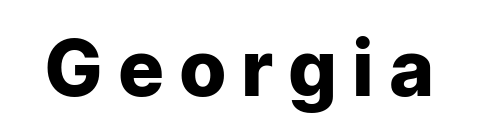
{"serif": "no", "italic": "no", "bold": "yes", "weight": "heavy", "width": "normal", "stroke_contrast": "low", "x_height": "medium", "monospaced": "no", "underline": "no", "letter_spacing": "wide", "letter_spacing_em": 0.22, "glyph_px": 77}
